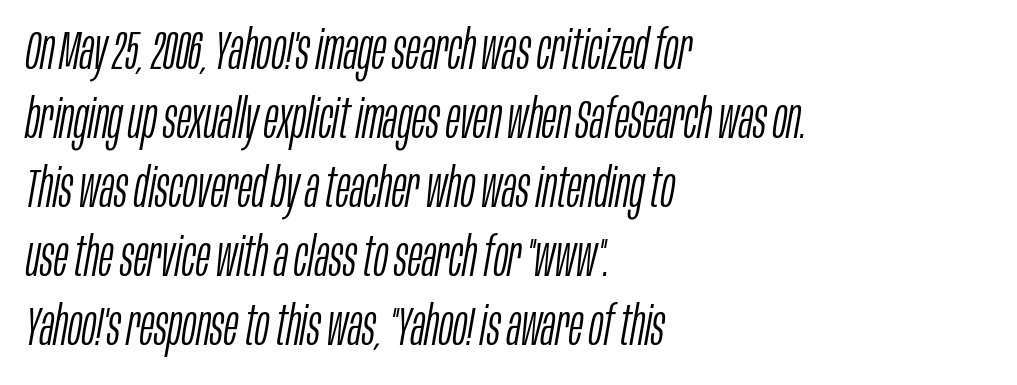
The image shows 54 px light, condensed type, italic (leaning right); set left-aligned, normal line spacing (1.28x), normal letter spacing, not underlined; low stroke contrast and a large x-height.
